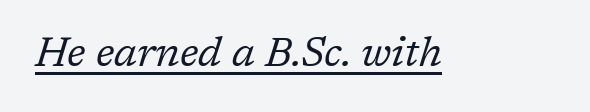
Q: Is the text bold? A: No.
Q: Is the text italic (slanted)? A: Yes, it leans right by about 17 degrees.
Q: Is the typeface a serif or a sans-serif typeface? A: Serif.
Q: Is the text underlined? A: Yes.
Q: Is the spacing between letters normal or unusually wide? A: Normal.
Q: Width (condensed, normal, or wide)? A: Normal.
Q: Stroke contrast? A: Low.
Q: x-height? A: Medium.
Q: Monospaced? A: No.
